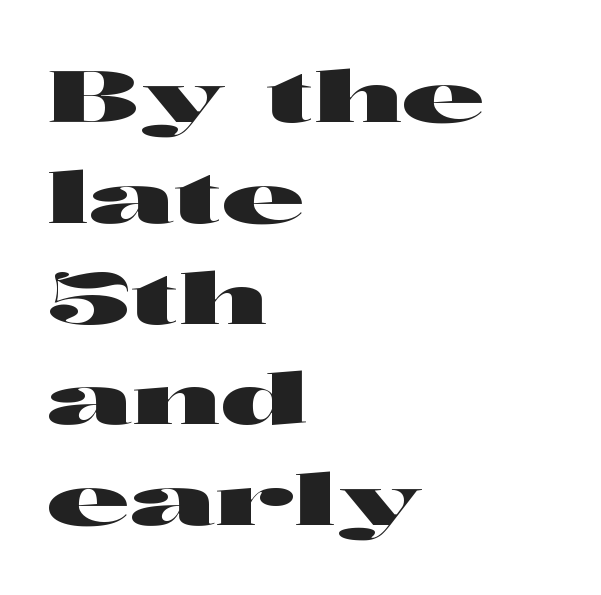
The image shows 71 px wide sans-serif type, upright; set left-aligned, normal line spacing (1.42x), normal letter spacing, not underlined; high stroke contrast and a medium x-height.
